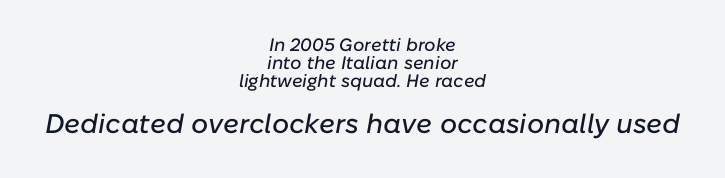
Every row of glyphs is offset so its center matches the block's center. Does extra space separate the letters? No, they use regular spacing. Every character sits at an angle, as italics do. The rendering enlarges the type as you move from the upper chunk to the lower. Regarding leading, the lines here are crowded together.
